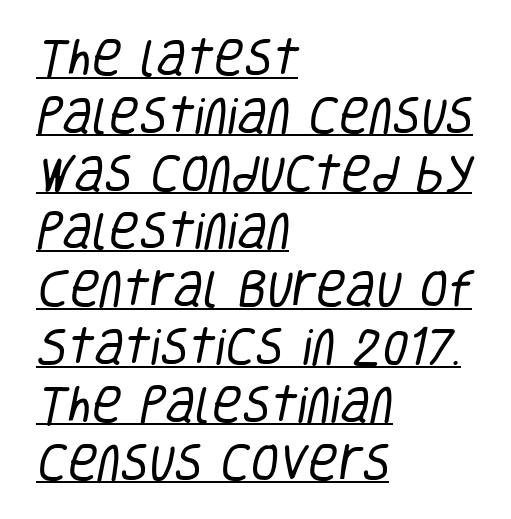
Q: Is the text bold? A: No.
Q: Is the typeface a serif or a sans-serif typeface? A: Sans-serif.
Q: Is the text underlined? A: Yes.
Q: How is the paragraph aligned? A: Left-aligned.
Q: Is the spacing between letters normal or unusually wide? A: Normal.
Q: Is the spacing between lines tight, normal or loose? A: Normal.
Q: Width (condensed, normal, or wide)? A: Condensed.
Q: Stroke contrast? A: Low.
Q: x-height? A: Large.
Q: Monospaced? A: No.
